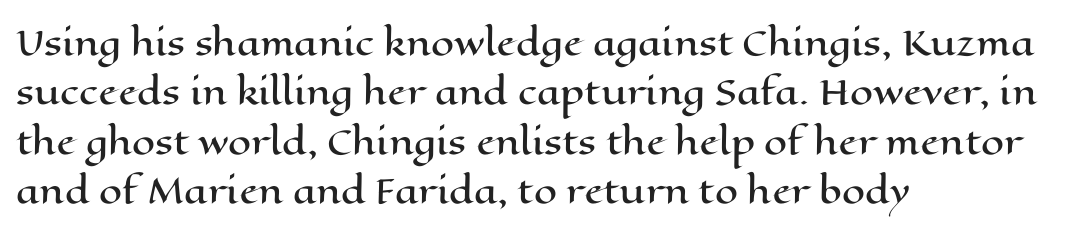
Q: Is the text italic (slanted)? A: No, it is upright.
Q: Is the text underlined? A: No.
Q: How is the paragraph aligned? A: Left-aligned.
Q: Is the spacing between letters normal or unusually wide? A: Normal.
Q: Is the spacing between lines tight, normal or loose? A: Normal.
Q: Width (condensed, normal, or wide)? A: Wide.
Q: Stroke contrast? A: High.
Q: x-height? A: Medium.
Q: Monospaced? A: No.
